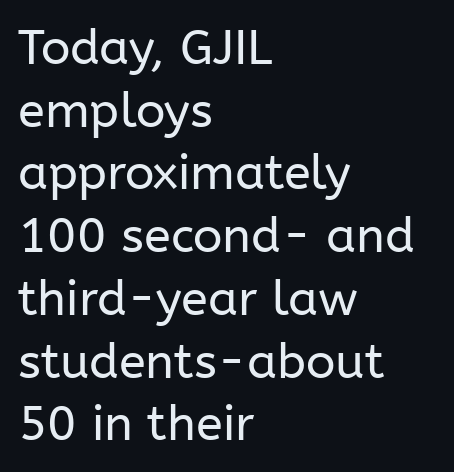
The image shows 49 px regular-weight sans-serif type, upright; set left-aligned, normal line spacing (1.28x), normal letter spacing, not underlined; low stroke contrast and a medium x-height.
